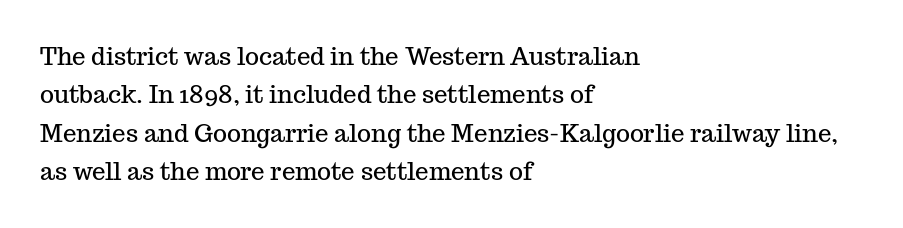
The image shows 24 px text type, upright; set left-aligned, normal line spacing (1.6x), normal letter spacing, not underlined.
